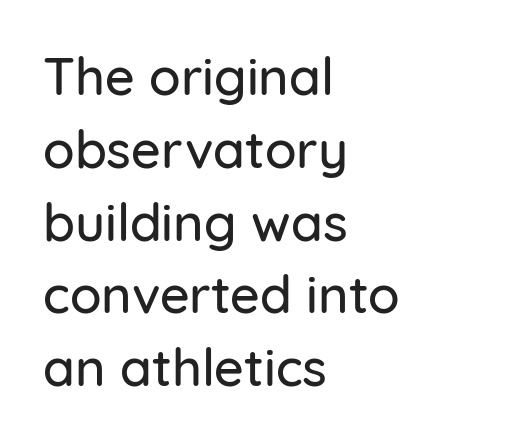
Q: Is the text italic (slanted)? A: No, it is upright.
Q: Is the typeface a serif or a sans-serif typeface? A: Sans-serif.
Q: Is the text underlined? A: No.
Q: How is the paragraph aligned? A: Left-aligned.
Q: Is the spacing between letters normal or unusually wide? A: Normal.
Q: Is the spacing between lines tight, normal or loose? A: Normal.
Q: Width (condensed, normal, or wide)? A: Normal.
Q: Stroke contrast? A: Low.
Q: x-height? A: Medium.
Q: Monospaced? A: No.
